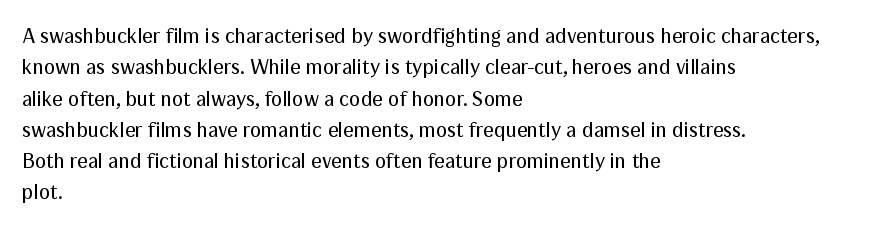
{"italic": "no", "bold": "no", "underline": "no", "align": "left", "line_spacing": "normal", "line_spacing_ratio": 1.49, "letter_spacing": "normal", "letter_spacing_em": 0.0, "glyph_px": 21}
